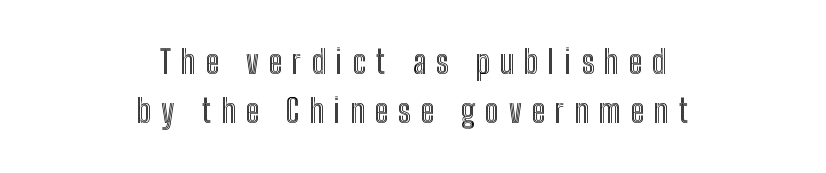
No italicization has been applied; the sample stays upright. The rows are spaced the way most documents space them. Character widths vary here, with narrow letters taking less room than wide ones. The passage shown has open, widely tracked lettering throughout.
